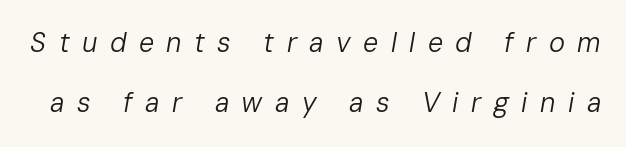
Q: Is the text bold? A: No.
Q: Is the text italic (slanted)? A: Yes, it leans right by about 10 degrees.
Q: Is the text underlined? A: No.
Q: Is the spacing between letters normal or unusually wide? A: Unusually wide.
Q: Is the spacing between lines tight, normal or loose? A: Loose.
